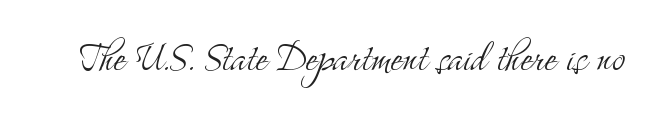
The image shows 50 px light, condensed serif type; set normal letter spacing, not underlined; medium stroke contrast and a small x-height.
